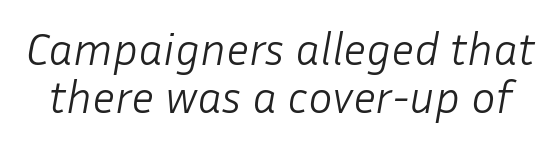
The vertical gap from one line to the next is small. Heaviness? Minimal to ordinary, like unemphasized prose. Looking at the ascenders, they clearly lean. The type is set solid horizontally, with unmodified tracking. Type without underlining.
